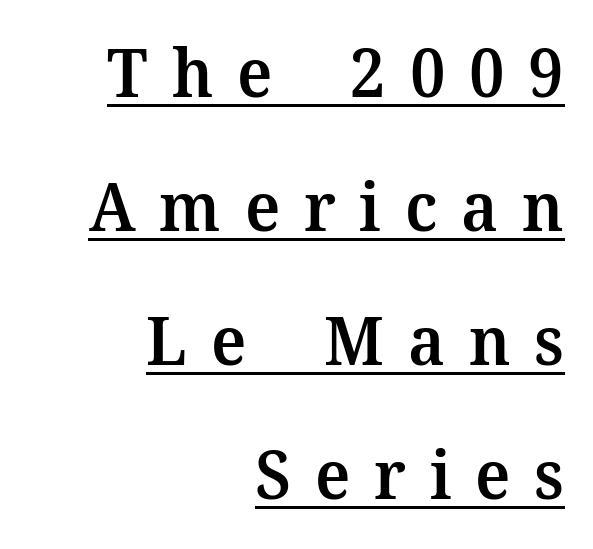
Q: Is the text bold? A: Semi-bold.
Q: Is the text italic (slanted)? A: No, it is upright.
Q: Is the typeface a serif or a sans-serif typeface? A: Serif.
Q: Is the text underlined? A: Yes.
Q: How is the paragraph aligned? A: Right-aligned.
Q: Is the spacing between letters normal or unusually wide? A: Unusually wide.
Q: Is the spacing between lines tight, normal or loose? A: Loose.
Q: Width (condensed, normal, or wide)? A: Normal.
Q: Stroke contrast? A: Medium.
Q: x-height? A: Medium.
Q: Monospaced? A: No.
